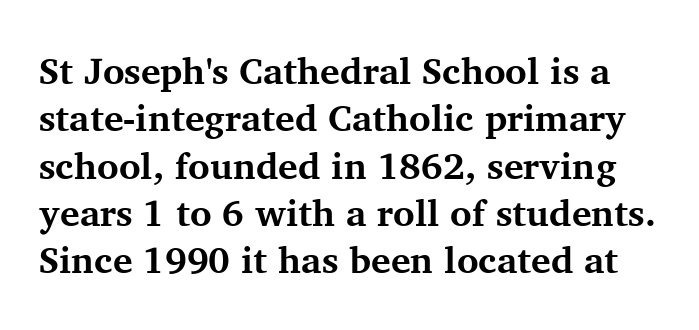
{"serif": "yes", "italic": "no", "bold": "yes", "weight": "bold", "width": "normal", "stroke_contrast": "medium", "x_height": "medium", "monospaced": "no", "underline": "no", "line_spacing": "normal", "line_spacing_ratio": 1.28, "letter_spacing": "normal", "letter_spacing_em": 0.0, "glyph_px": 37}
